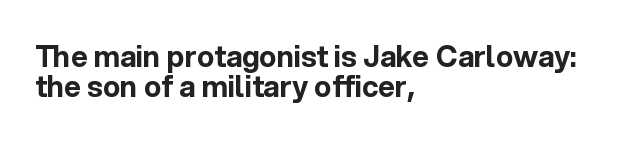
Closely set lines give the paragraph a compact silhouette. Caption: bold face, heavy strokes. Quick note: not italic, upright. The setting favours the left margin, as ordinary paragraphs usually do. Characters follow at the spacing the type designer built in.
